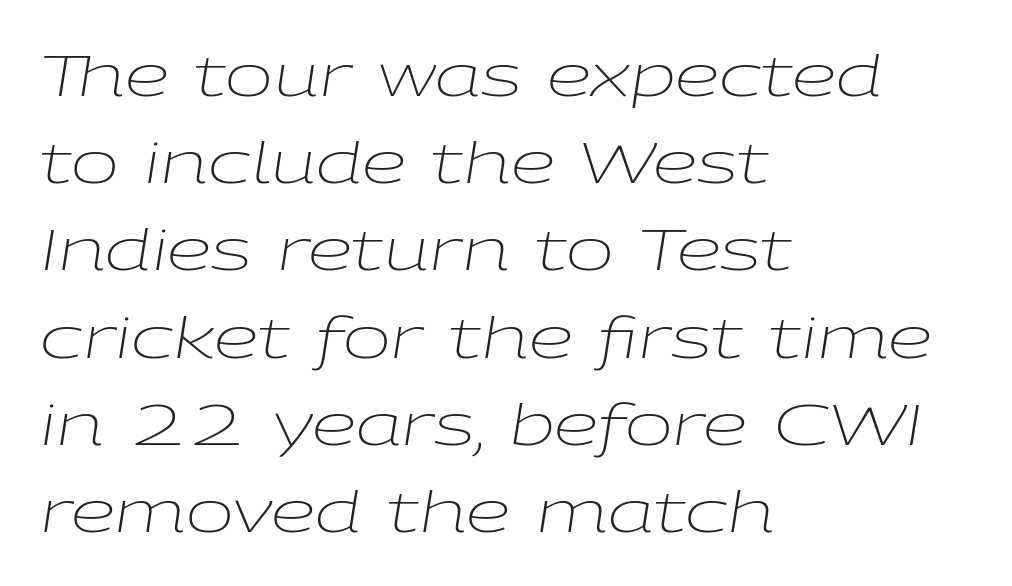
The image shows 57 px light, wide type, italic (leaning right); set left-aligned, normal line spacing (1.53x), normal letter spacing, not underlined; low stroke contrast and a medium x-height.
